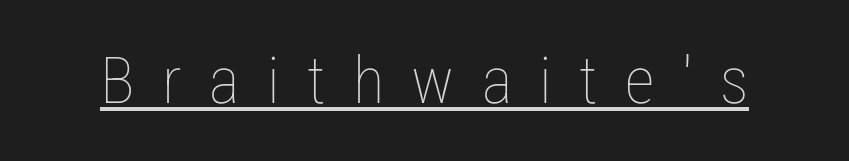
Is the type heavy? It reads as light-to-regular instead. Quick note: underline on. Ordinary non-slanted type is in use. Do the characters align in a grid? No, the font is proportional. The rendering inserts visible extra space after every character.
